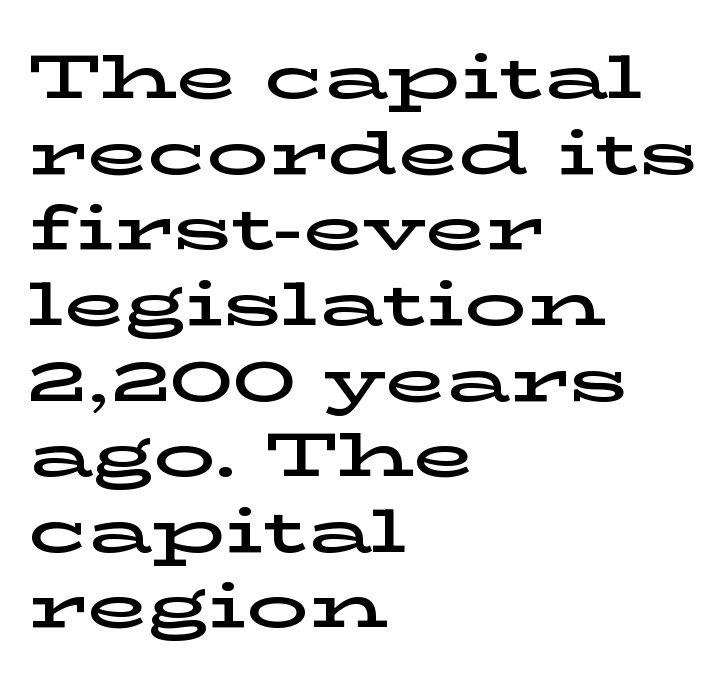
Q: Is the text italic (slanted)? A: No, it is upright.
Q: Is the typeface a serif or a sans-serif typeface? A: Serif.
Q: Is the text underlined? A: No.
Q: How is the paragraph aligned? A: Left-aligned.
Q: Is the spacing between letters normal or unusually wide? A: Normal.
Q: Width (condensed, normal, or wide)? A: Wide.
Q: Stroke contrast? A: Low.
Q: x-height? A: Medium.
Q: Monospaced? A: No.
